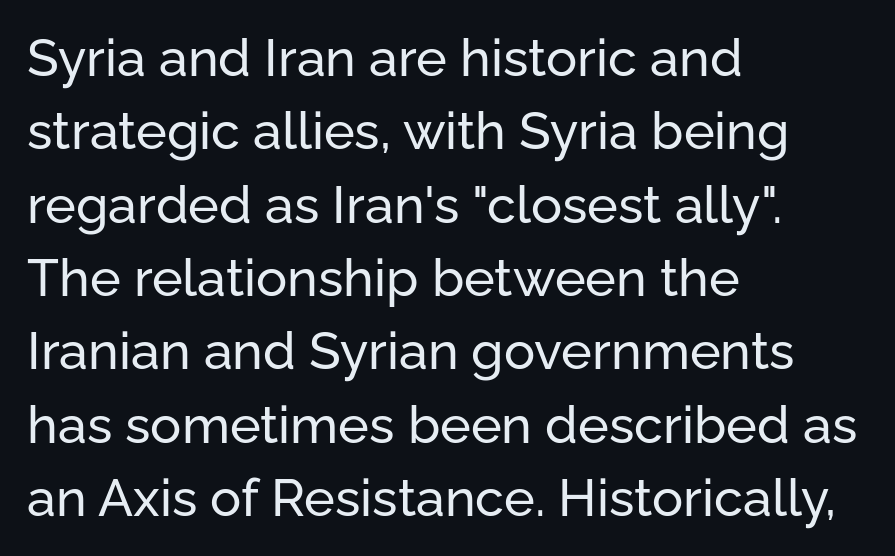
Q: Is the text italic (slanted)? A: No, it is upright.
Q: Is the typeface a serif or a sans-serif typeface? A: Sans-serif.
Q: Is the text underlined? A: No.
Q: How is the paragraph aligned? A: Left-aligned.
Q: Is the spacing between letters normal or unusually wide? A: Normal.
Q: Is the spacing between lines tight, normal or loose? A: Normal.
Q: Width (condensed, normal, or wide)? A: Normal.
Q: Stroke contrast? A: Low.
Q: x-height? A: Medium.
Q: Monospaced? A: No.
